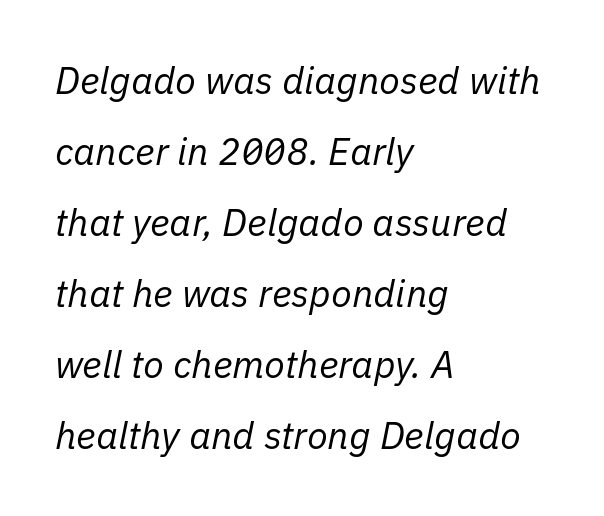
Q: Is the text bold? A: No.
Q: Is the text italic (slanted)? A: Yes, it leans right by about 11 degrees.
Q: Is the text underlined? A: No.
Q: How is the paragraph aligned? A: Left-aligned.
Q: Is the spacing between letters normal or unusually wide? A: Normal.
Q: Width (condensed, normal, or wide)? A: Normal.
Q: Stroke contrast? A: Low.
Q: x-height? A: Medium.
Q: Monospaced? A: No.
